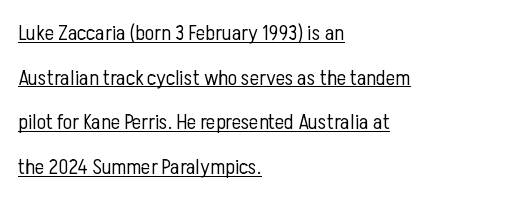
The image shows 22 px text type, upright; set left-aligned, loose line spacing (2.03x), normal letter spacing, underlined.
